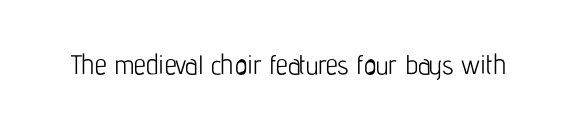
The image shows 27 px text type, upright; set normal letter spacing, not underlined.
